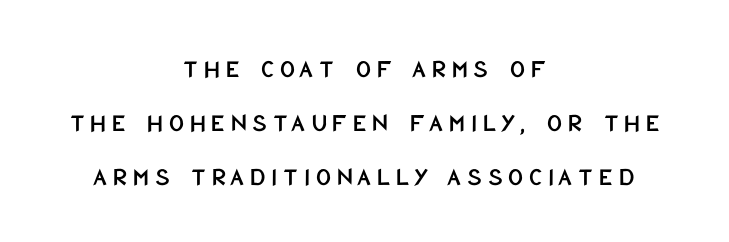
Q: Is the text italic (slanted)? A: No, it is upright.
Q: Is the text underlined? A: No.
Q: How is the paragraph aligned? A: Centered.
Q: Is the spacing between letters normal or unusually wide? A: Unusually wide.
Q: Is the spacing between lines tight, normal or loose? A: Loose.
